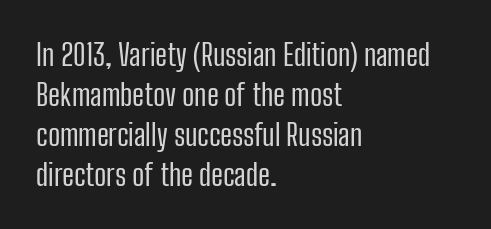
The image shows 30 px regular-weight, condensed sans-serif type, upright; set left-aligned, normal line spacing (1.33x), normal letter spacing, not underlined; low stroke contrast and a medium x-height.
